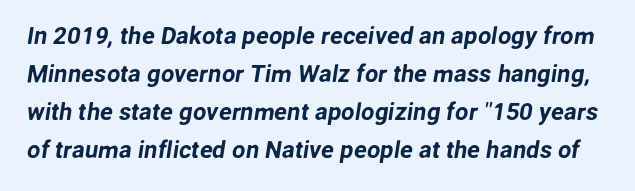
The image shows 24 px text type; set normal line spacing (1.59x), normal letter spacing, not underlined.
